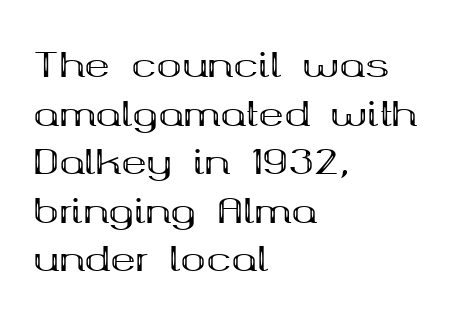
These lines are rendered in a variable-pitch font. Font category for this specimen: serif. What weight is shown? A full bold with thick strokes. Each word holds together tightly as a unit, with standard inter-letter gaps.
